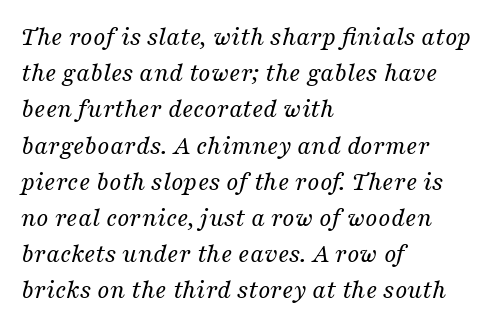
The image shows 27 px text type, italic (leaning right); set left-aligned, normal line spacing (1.34x), normal letter spacing, not underlined.
